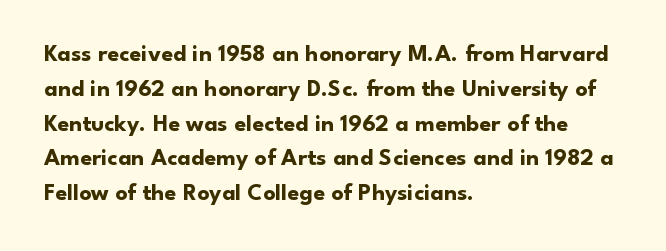
The image shows 24 px bold type, upright; set left-aligned, normal line spacing (1.45x), normal letter spacing, not underlined.
